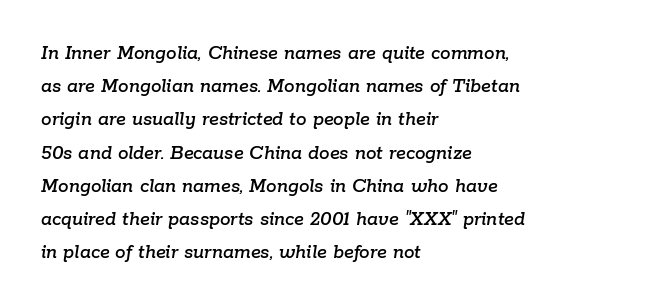
Q: Is the text italic (slanted)? A: Yes, it leans right by about 9 degrees.
Q: Is the text underlined? A: No.
Q: How is the paragraph aligned? A: Left-aligned.
Q: Is the spacing between letters normal or unusually wide? A: Normal.
Q: Is the spacing between lines tight, normal or loose? A: Normal.
